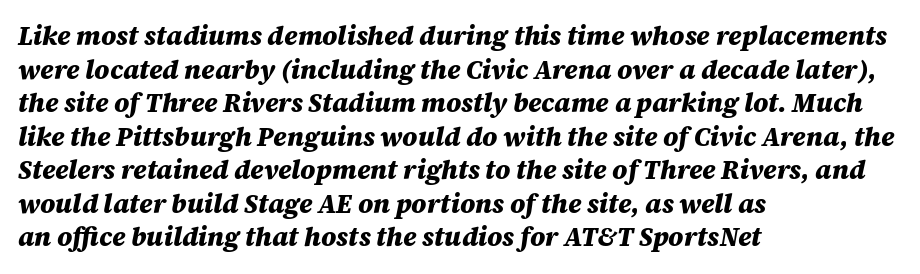
The image shows 26 px bold type, italic (leaning right); set left-aligned, normal line spacing (1.29x), normal letter spacing, not underlined.
